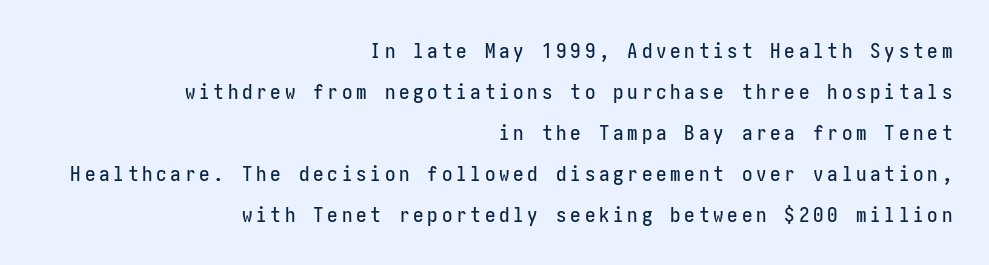
{"italic": "no", "underline": "no", "align": "right", "line_spacing": "loose", "line_spacing_ratio": 1.95, "glyph_px": 21}
